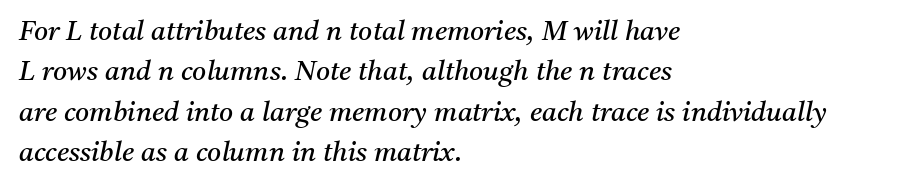
The image shows 27 px text type, italic (leaning right); set left-aligned, normal line spacing (1.5x), normal letter spacing, not underlined.
